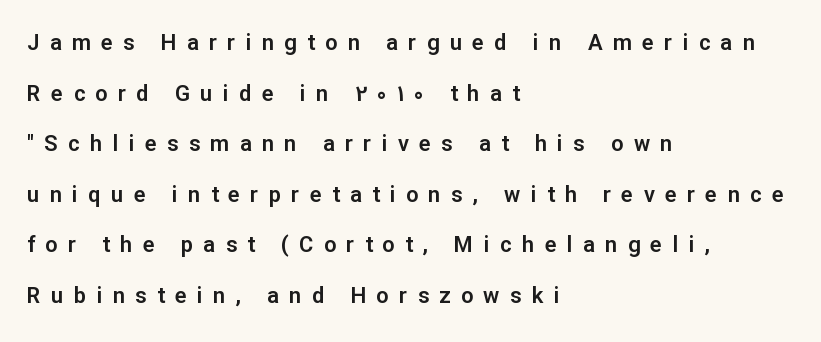
Layout note: lines flush left. Any mark beneath the type? The region is blank. Caption: expanded tracking, letters set apart. Is there any slant? The stems are plumb. The line-height multiplier appears high, well above default.
